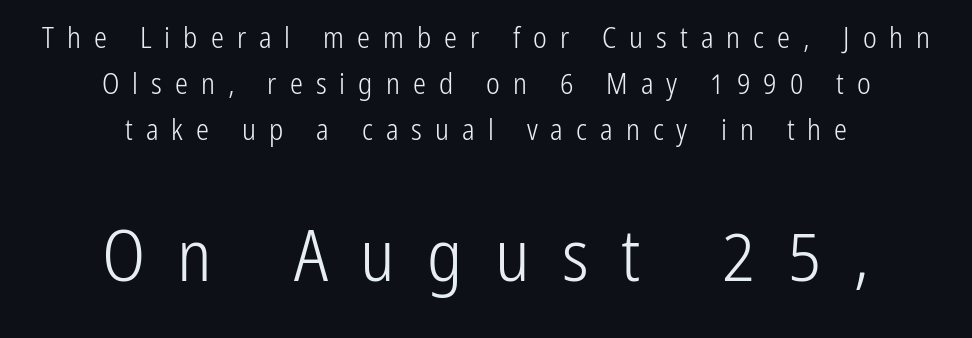
The image shows 72 px light, condensed sans-serif type, upright; set centered, normal line spacing (1.59x), unusually wide letter spacing (+0.45 em), not underlined; the second (bottom) block is 2.48x larger; low stroke contrast and a medium x-height.
